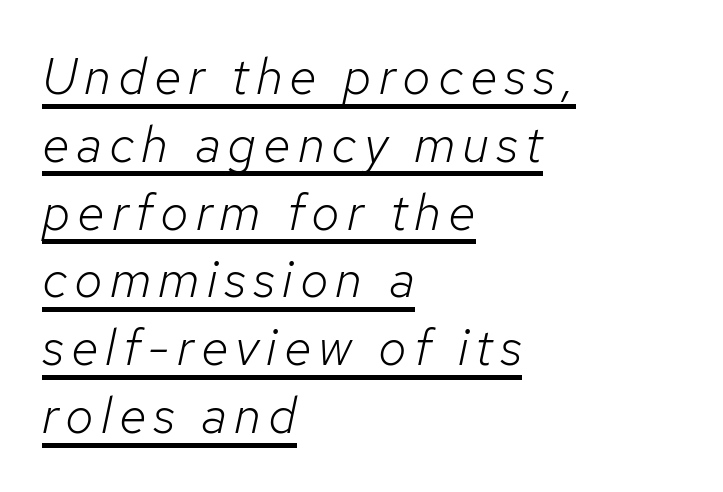
The image shows 51 px light type, italic (leaning right); set left-aligned, normal line spacing (1.33x), underlined; low stroke contrast and a medium x-height.
